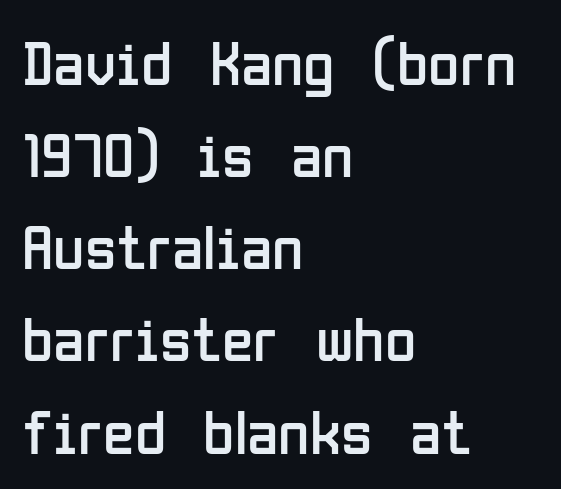
The image shows 64 px regular-weight, condensed sans-serif type, upright; set left-aligned, normal line spacing (1.44x), normal letter spacing, not underlined; low stroke contrast and a medium x-height.
